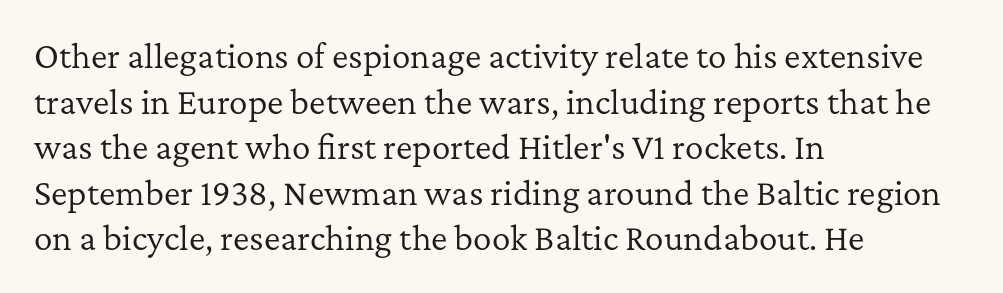
The image shows 31 px regular-weight serif type, upright; set left-aligned, normal line spacing (1.47x), normal letter spacing, not underlined; low stroke contrast and a medium x-height.
